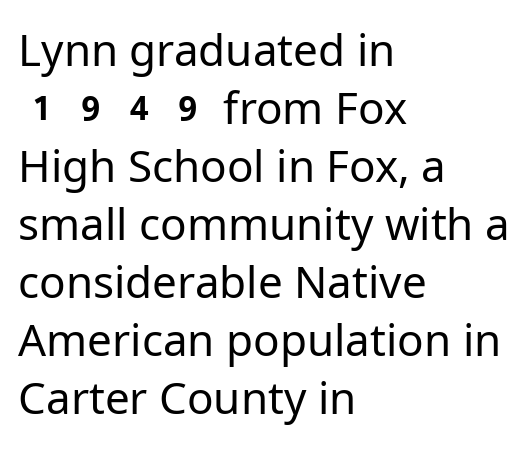
Q: Is the text bold? A: No.
Q: Is the text italic (slanted)? A: No, it is upright.
Q: Is the typeface a serif or a sans-serif typeface? A: Sans-serif.
Q: Is the text underlined? A: No.
Q: How is the paragraph aligned? A: Left-aligned.
Q: Is the spacing between letters normal or unusually wide? A: Normal.
Q: Is the spacing between lines tight, normal or loose? A: Normal.
Q: Width (condensed, normal, or wide)? A: Normal.
Q: Stroke contrast? A: Low.
Q: x-height? A: Medium.
Q: Monospaced? A: No.
